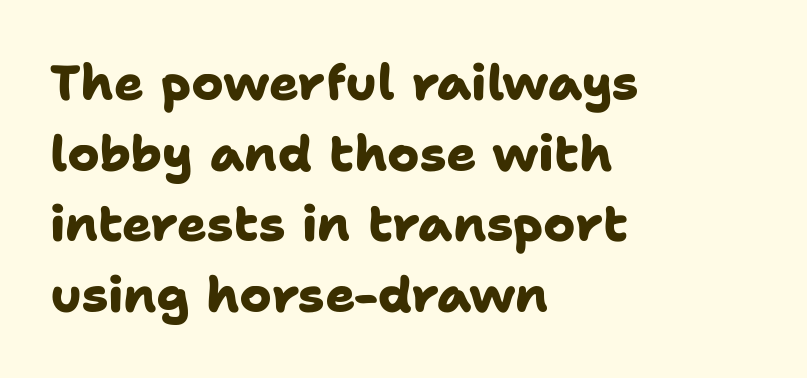
The typesetter chose a ragged-right arrangement here. Weight check: bold — yes, fully. Each letter keeps its own natural width here, so spacing adapts to shape. The vertical gap from one line to the next is medium. Beneath every word, the page is bare. Nobody touched the tracking dial on this one.
